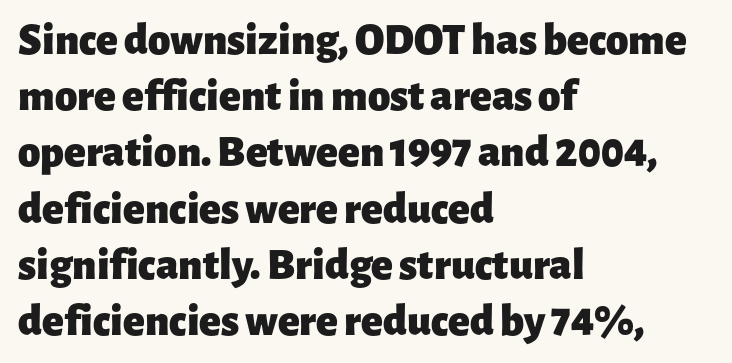
{"serif": "no", "italic": "no", "bold": "yes", "weight": "heavy", "width": "normal", "stroke_contrast": "low", "x_height": "medium", "monospaced": "no", "underline": "no", "align": "left", "line_spacing": "normal", "line_spacing_ratio": 1.25, "letter_spacing": "normal", "letter_spacing_em": 0.0, "glyph_px": 45}
